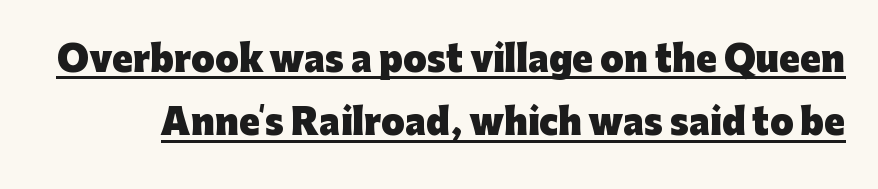
The image shows 34 px heavy sans-serif type, upright; set line spacing 1.86x, normal letter spacing, underlined; low stroke contrast and a medium x-height.
